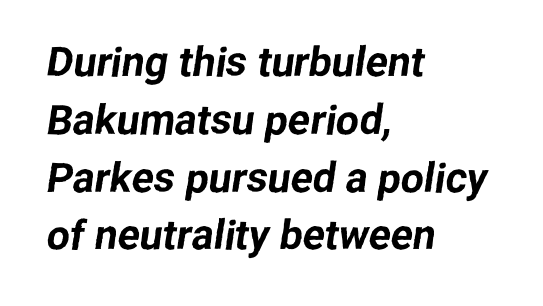
Q: Is the typeface a serif or a sans-serif typeface? A: Sans-serif.
Q: Is the text underlined? A: No.
Q: How is the paragraph aligned? A: Left-aligned.
Q: Is the spacing between letters normal or unusually wide? A: Normal.
Q: Is the spacing between lines tight, normal or loose? A: Normal.
Q: Width (condensed, normal, or wide)? A: Normal.
Q: Stroke contrast? A: Low.
Q: x-height? A: Medium.
Q: Monospaced? A: No.
